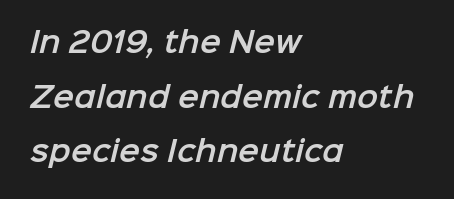
The image shows 28 px sans-serif type; set left-aligned, loose line spacing (1.95x), normal letter spacing, not underlined; low stroke contrast and a medium x-height.
